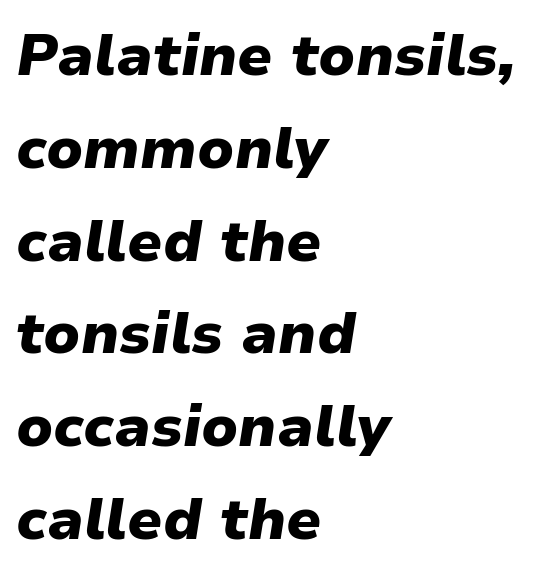
The image shows 58 px heavy type, italic (leaning right); set left-aligned, normal line spacing (1.6x), normal letter spacing, not underlined; low stroke contrast and a medium x-height.
